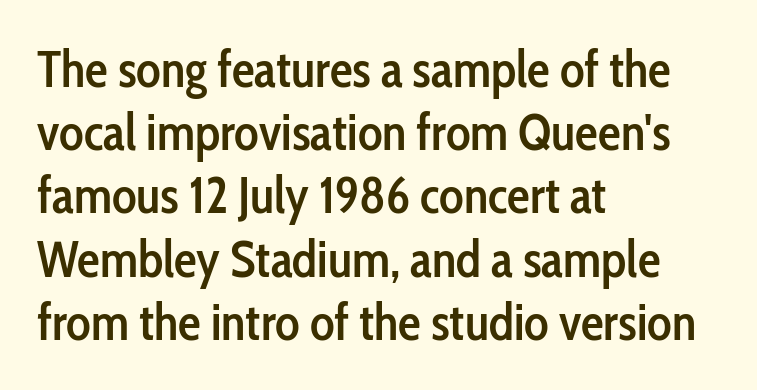
{"serif": "no", "italic": "no", "bold": "semi", "weight": "semibold", "width": "condensed", "stroke_contrast": "low", "x_height": "medium", "monospaced": "no", "underline": "no", "align": "left", "line_spacing_ratio": 1.24, "letter_spacing": "normal", "letter_spacing_em": 0.0, "glyph_px": 51}
